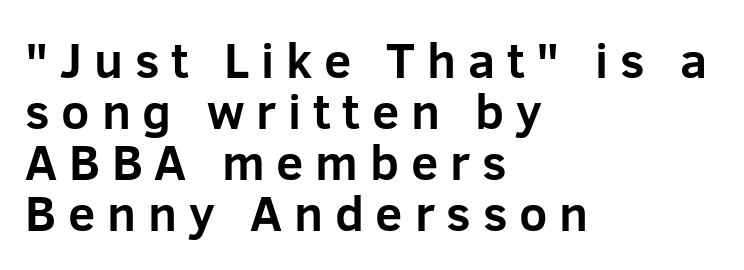
The image shows 49 px bold sans-serif type, upright; set left-aligned, tight line spacing (1.04x), unusually wide letter spacing (+0.24 em), not underlined; low stroke contrast and a medium x-height.
